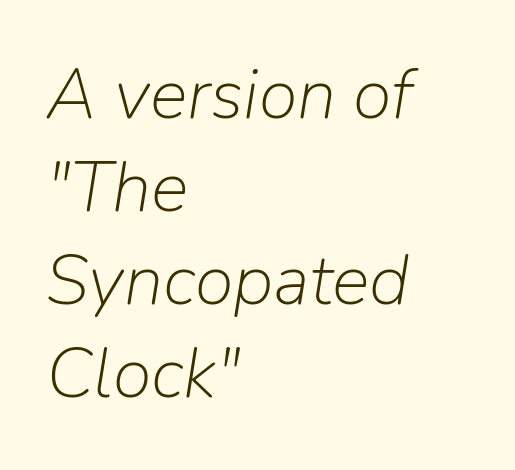
Q: Is the text bold? A: No.
Q: Is the text italic (slanted)? A: Yes, it leans right by about 9 degrees.
Q: Is the text underlined? A: No.
Q: How is the paragraph aligned? A: Left-aligned.
Q: Is the spacing between letters normal or unusually wide? A: Normal.
Q: Is the spacing between lines tight, normal or loose? A: Normal.
Q: Width (condensed, normal, or wide)? A: Normal.
Q: Stroke contrast? A: Low.
Q: x-height? A: Medium.
Q: Monospaced? A: No.
